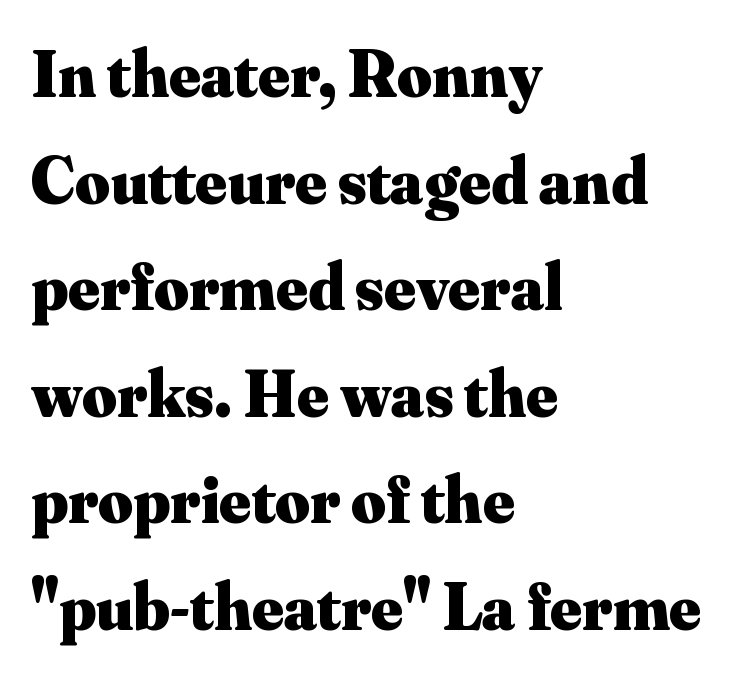
Q: Is the text bold? A: Yes.
Q: Is the text italic (slanted)? A: No, it is upright.
Q: Is the typeface a serif or a sans-serif typeface? A: Serif.
Q: Is the text underlined? A: No.
Q: How is the paragraph aligned? A: Left-aligned.
Q: Is the spacing between letters normal or unusually wide? A: Normal.
Q: Is the spacing between lines tight, normal or loose? A: Normal.
Q: Width (condensed, normal, or wide)? A: Normal.
Q: Stroke contrast? A: Medium.
Q: x-height? A: Small.
Q: Monospaced? A: No.
